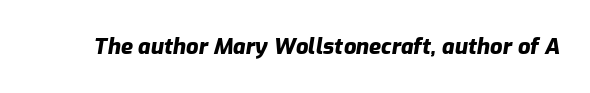
Q: Is the text bold? A: Yes.
Q: Is the text italic (slanted)? A: Yes, it leans right by about 9 degrees.
Q: Is the text underlined? A: No.
Q: Is the spacing between letters normal or unusually wide? A: Normal.
